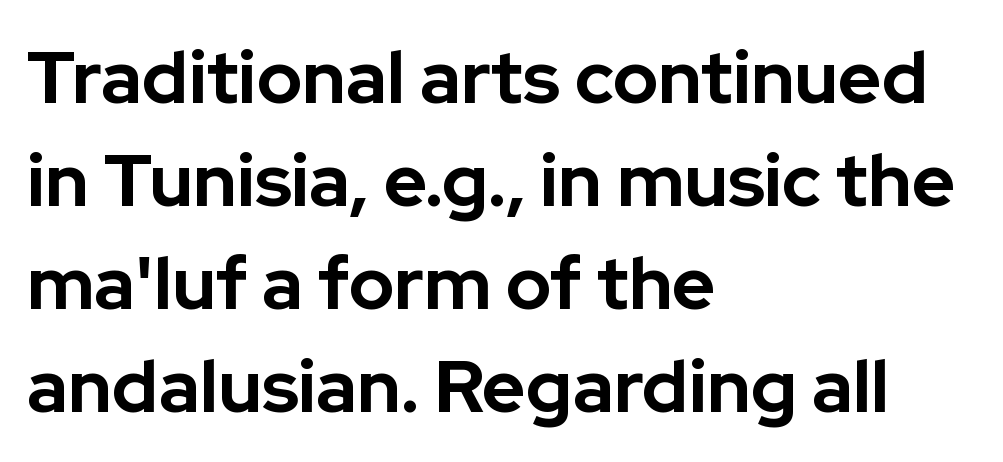
The image shows 74 px bold sans-serif type, upright; set left-aligned, normal line spacing (1.39x), normal letter spacing, not underlined; low stroke contrast and a medium x-height.
